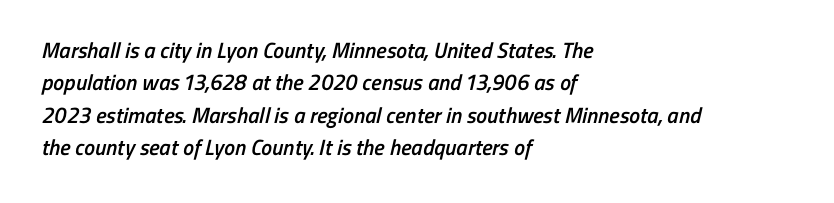
The image shows 22 px text type; set left-aligned, normal line spacing (1.47x), normal letter spacing, not underlined.
